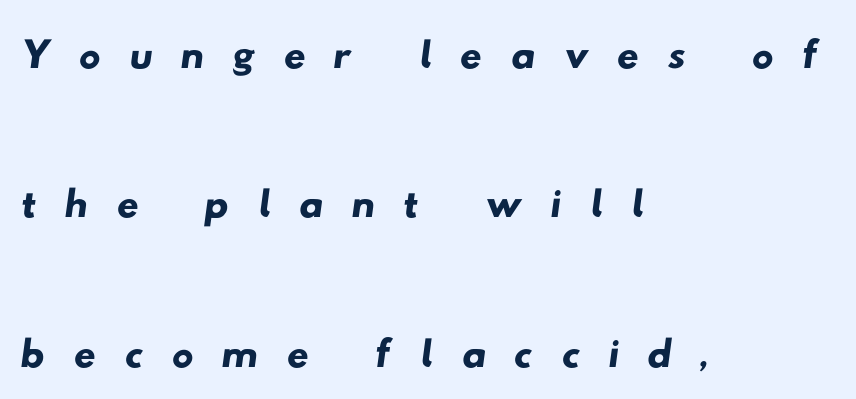
A student would call this left alignment; a typographer would say flush left, rag right. The glyphs are unaccompanied by any horizontal stroke below them. A typesetter would call this leading open, well beyond the default. You could not count columns in this text — the font is proportionally spaced.
